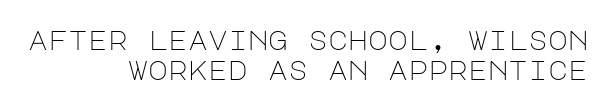
You could call the tracking neutral — neither tight nor loose. One-word summary of the alignment: right. The space between consecutive lines is stingy. Compared with a typical body face, this is equally light or lighter still.
